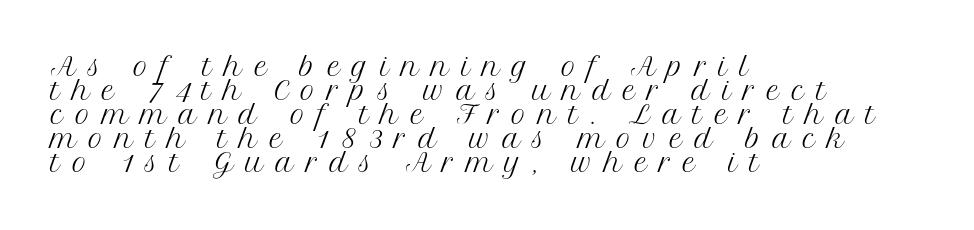
The compositor pushed each line to the left boundary. What stands out about the letter spacing? Its width — letters are far apart. Vertically, the passage feels compressed, each row crowding the next. Quick note: underline off. No heavy texture on the line: the type isn't bold.
